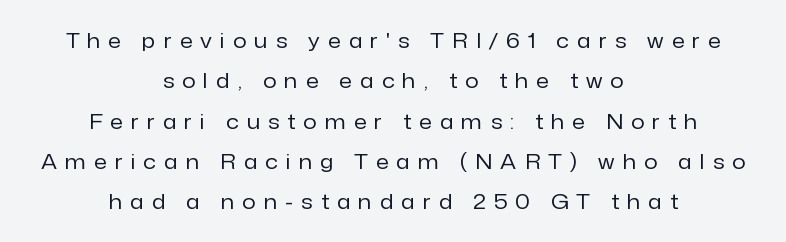
The image shows 21 px text type, upright; set centered, loose line spacing (1.92x), unusually wide letter spacing (+0.39 em), not underlined.
